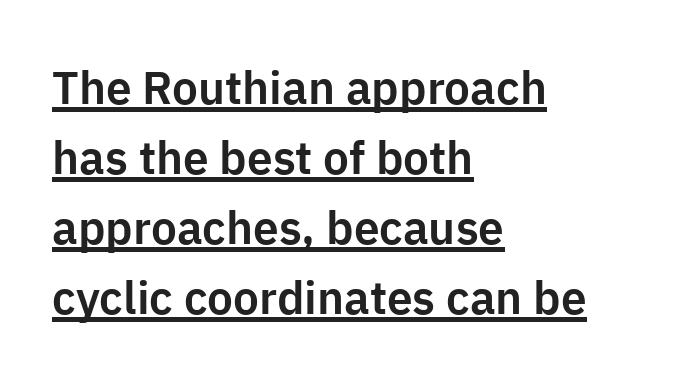
Successive baselines arrive at the customary interval. Proportional: the letters do not fall into vertical columns. Inter-character spacing is left at the font's built-in metrics. Nothing sits at the stroke ends, so this counts as sans-serif. Ascenders rise straight up at ninety degrees. This sample is left-justified, so line endings fall wherever the words run out.
